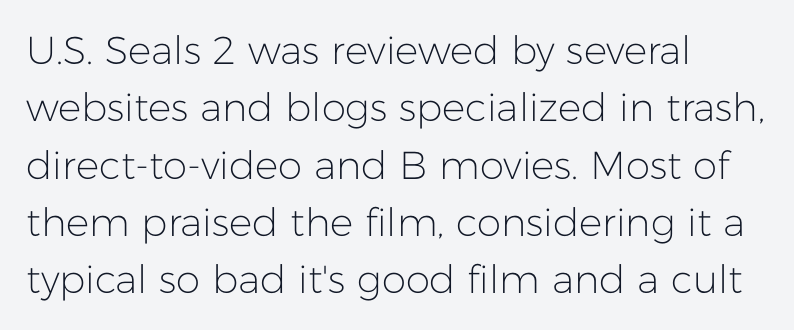
Q: Is the text bold? A: No.
Q: Is the text italic (slanted)? A: No, it is upright.
Q: Is the typeface a serif or a sans-serif typeface? A: Sans-serif.
Q: Is the text underlined? A: No.
Q: How is the paragraph aligned? A: Left-aligned.
Q: Is the spacing between letters normal or unusually wide? A: Normal.
Q: Is the spacing between lines tight, normal or loose? A: Normal.
Q: Width (condensed, normal, or wide)? A: Normal.
Q: Stroke contrast? A: Low.
Q: x-height? A: Medium.
Q: Monospaced? A: No.
